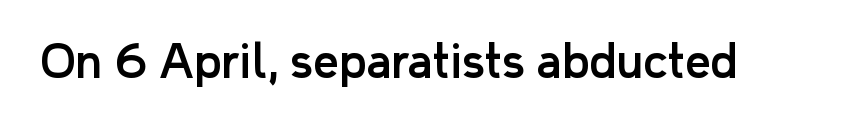
The image shows 45 px sans-serif type, upright; set normal letter spacing, not underlined; low stroke contrast and a medium x-height.
